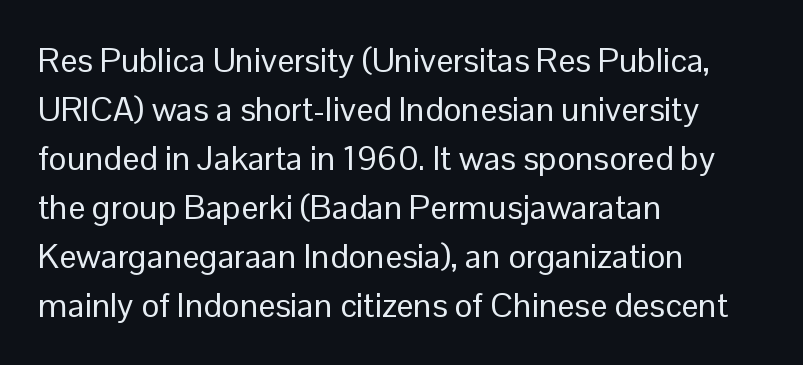
The image shows 34 px regular-weight sans-serif type, upright; set left-aligned, normal line spacing (1.44x), normal letter spacing, not underlined; low stroke contrast and a medium x-height.
